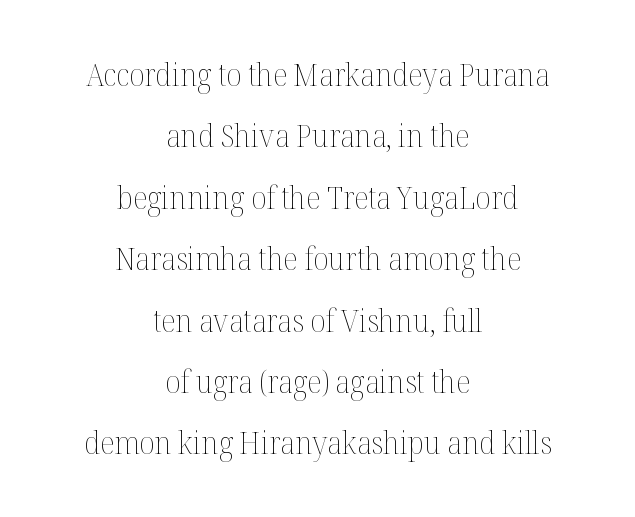
The image shows 31 px thin type, upright; set centered, loose line spacing (1.98x), normal letter spacing, not underlined; medium stroke contrast and a medium x-height.
